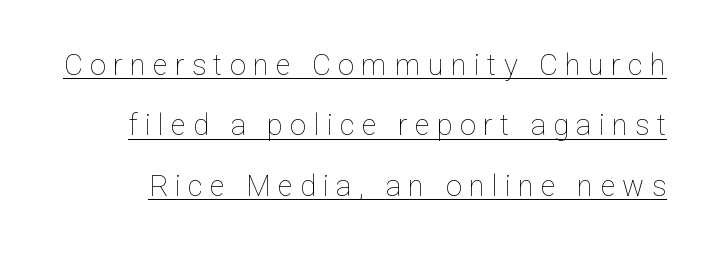
Successive baselines arrive slowly, with a big drop between each. A baseline rule has been typeset under these characters. These lines are rendered in a variable-pitch font. Tall strokes in this sample are plumb rather than angled.
